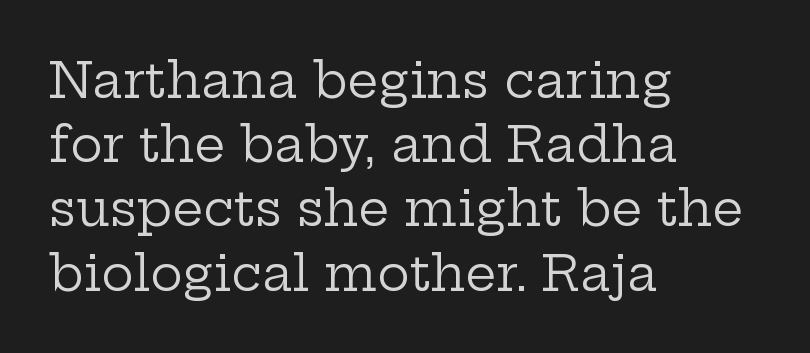
Q: Is the text bold? A: No.
Q: Is the text italic (slanted)? A: No, it is upright.
Q: Is the typeface a serif or a sans-serif typeface? A: Serif.
Q: Is the text underlined? A: No.
Q: How is the paragraph aligned? A: Left-aligned.
Q: Is the spacing between letters normal or unusually wide? A: Normal.
Q: Is the spacing between lines tight, normal or loose? A: Normal.
Q: Width (condensed, normal, or wide)? A: Wide.
Q: Stroke contrast? A: Low.
Q: x-height? A: Medium.
Q: Monospaced? A: No.
